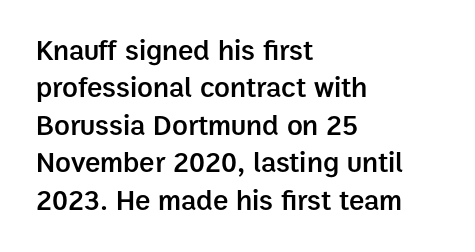
Q: Is the text bold? A: Semi-bold.
Q: Is the text italic (slanted)? A: No, it is upright.
Q: Is the typeface a serif or a sans-serif typeface? A: Sans-serif.
Q: Is the text underlined? A: No.
Q: How is the paragraph aligned? A: Left-aligned.
Q: Is the spacing between letters normal or unusually wide? A: Normal.
Q: Is the spacing between lines tight, normal or loose? A: Normal.
Q: Width (condensed, normal, or wide)? A: Normal.
Q: Stroke contrast? A: Low.
Q: x-height? A: Medium.
Q: Monospaced? A: No.
